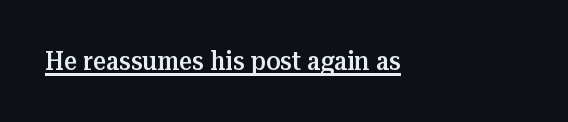
Unlike italic type, these characters show no tilt at all. Does extra space separate the letters? No, they use regular spacing. The paragraph has a hard left edge and a soft right edge. Somebody hit Ctrl+U on this one — the words are underlined.
